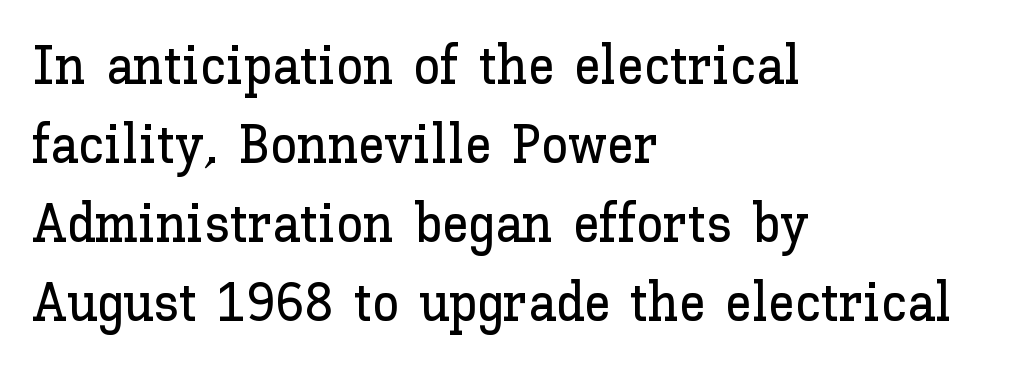
Q: Is the text italic (slanted)? A: No, it is upright.
Q: Is the text underlined? A: No.
Q: How is the paragraph aligned? A: Left-aligned.
Q: Is the spacing between letters normal or unusually wide? A: Normal.
Q: Is the spacing between lines tight, normal or loose? A: Normal.
Q: Width (condensed, normal, or wide)? A: Normal.
Q: Stroke contrast? A: Low.
Q: x-height? A: Medium.
Q: Monospaced? A: No.
